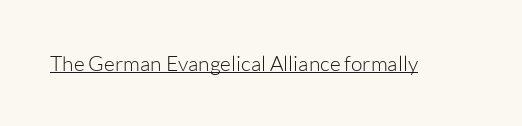
Italic: no, the glyphs are upright roman. You can see a thin bar hugging the bottom of the glyphs. Nothing heavy about these letters — not bold at all. Look at the tracking — it's just the regular setting, nothing added.
